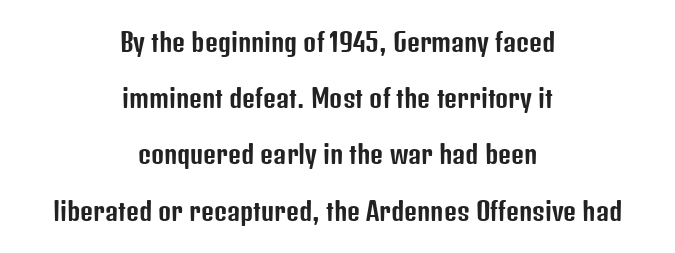
{"italic": "no", "underline": "no", "align": "center", "line_spacing": "loose", "line_spacing_ratio": 2.25, "letter_spacing": "normal", "letter_spacing_em": 0.0, "glyph_px": 25}
